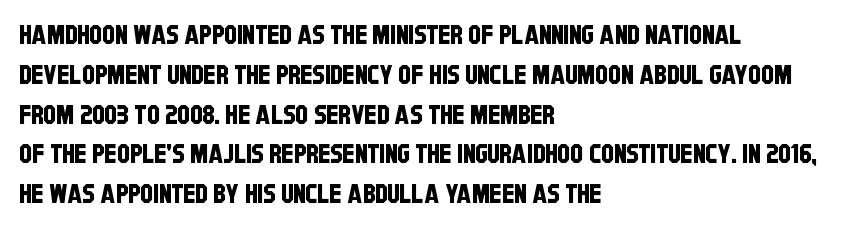
Q: Is the text underlined? A: No.
Q: How is the paragraph aligned? A: Left-aligned.
Q: Is the spacing between letters normal or unusually wide? A: Normal.
Q: Is the spacing between lines tight, normal or loose? A: Normal.
